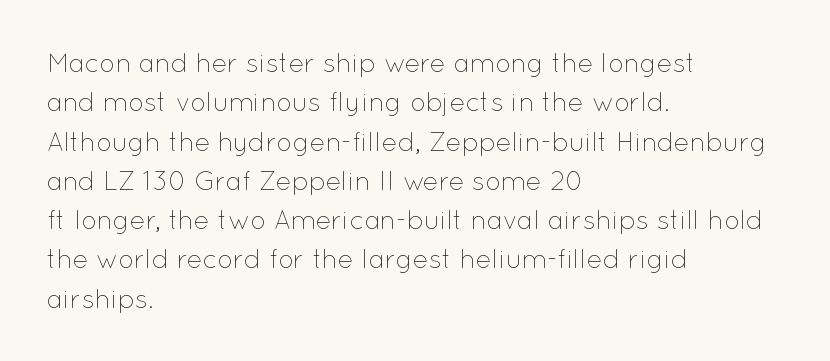
The image shows 26 px text type, upright; set left-aligned, normal line spacing (1.51x), normal letter spacing, not underlined.
